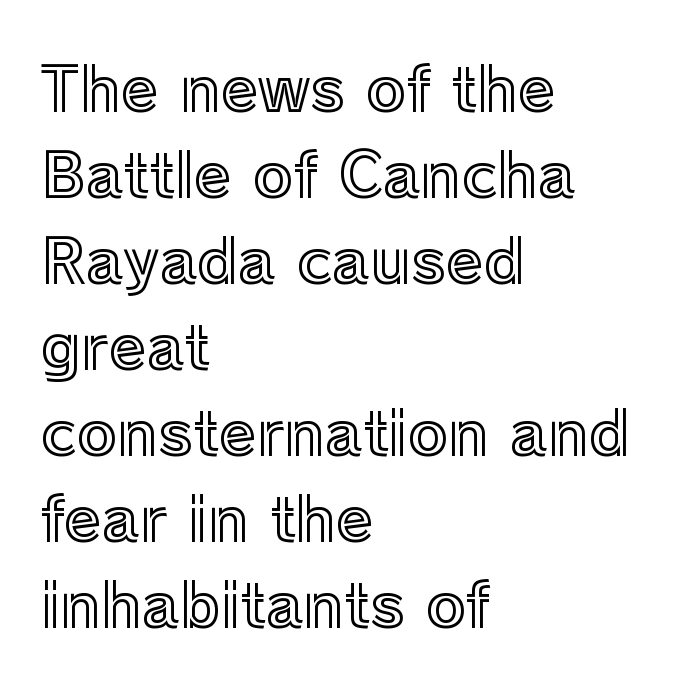
Q: Is the text italic (slanted)? A: No, it is upright.
Q: Is the text underlined? A: No.
Q: How is the paragraph aligned? A: Left-aligned.
Q: Is the spacing between letters normal or unusually wide? A: Normal.
Q: Is the spacing between lines tight, normal or loose? A: Normal.
Q: Width (condensed, normal, or wide)? A: Normal.
Q: x-height? A: Medium.
Q: Monospaced? A: No.
